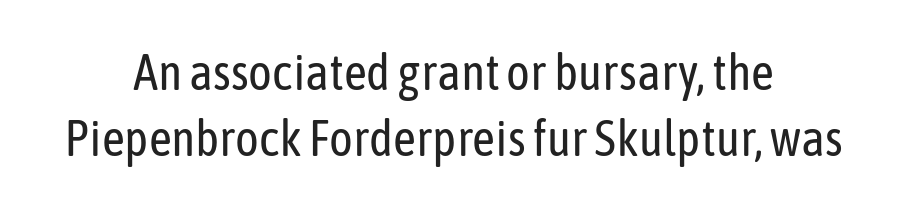
These lines are centered, leaving both edges ragged. If you measured baseline to baseline, you'd find a middling distance. Anything drawn beneath the words? Only blank space. The horizontal fit of the characters is conventional and even. A sans-serif font was chosen for this passage.
